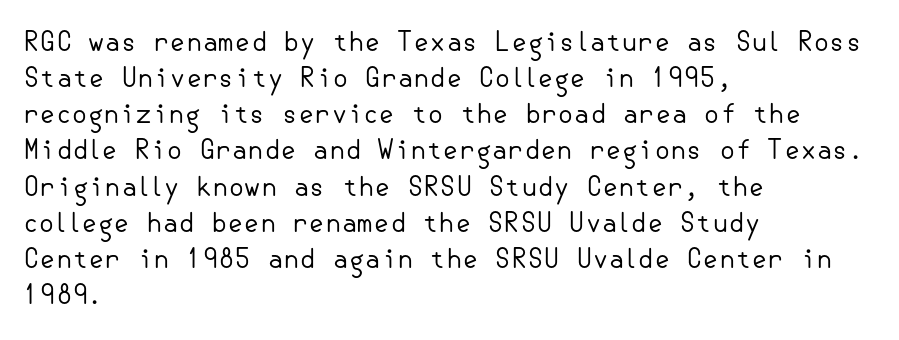
Teacher's note: observe the even left margin — that is flush-left alignment. Students, note that the glyphs here touch the page at normal intervals. Do the letters lean? They stand straight. Descenders hang freely into open space. Stem width sits at or under what a default text font uses.
